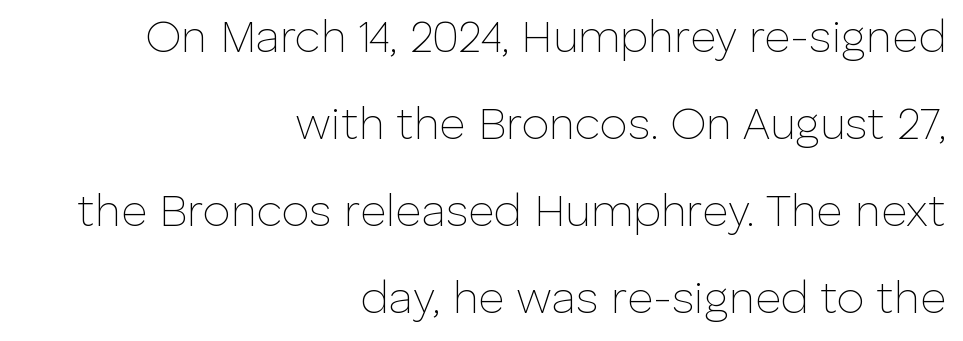
The image shows 45 px thin sans-serif type, upright; set right-aligned, loose line spacing (1.93x), normal letter spacing, not underlined; low stroke contrast and a medium x-height.
